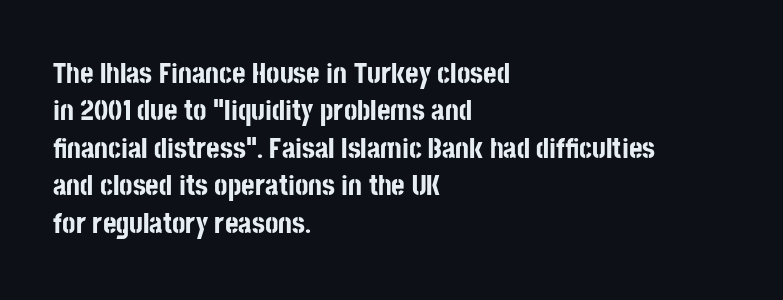
Q: Is the text bold? A: Yes.
Q: Is the text italic (slanted)? A: No, it is upright.
Q: Is the typeface a serif or a sans-serif typeface? A: Sans-serif.
Q: Is the text underlined? A: No.
Q: How is the paragraph aligned? A: Left-aligned.
Q: Is the spacing between letters normal or unusually wide? A: Normal.
Q: Is the spacing between lines tight, normal or loose? A: Normal.
Q: Width (condensed, normal, or wide)? A: Condensed.
Q: Stroke contrast? A: Low.
Q: x-height? A: Large.
Q: Monospaced? A: No.
